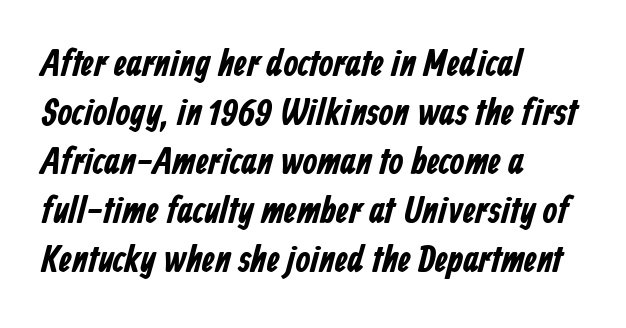
This sample keeps an unexceptional amount of space between lines. These lines are rendered in a variable-pitch font. This is sans-serif lettering, the kind often seen on screens and signage. These lines carry a lot of weight — the face is fully bold. In CSS terms this would be text-align: left. Underline: absent.
